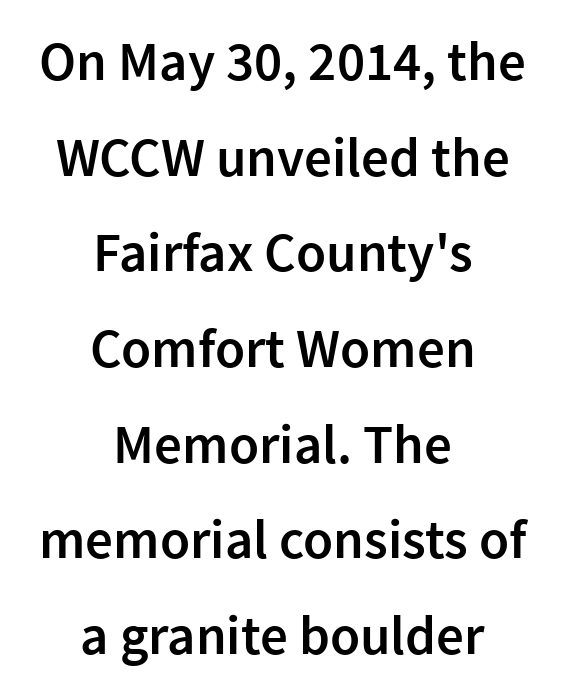
{"serif": "no", "italic": "no", "bold": "semi", "weight": "semibold", "width": "normal", "stroke_contrast": "low", "x_height": "medium", "monospaced": "no", "underline": "no", "align": "center", "line_spacing_ratio": 1.74, "letter_spacing": "normal", "letter_spacing_em": 0.0, "glyph_px": 55}
